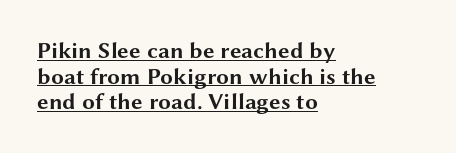
{"italic": "no", "bold": "yes", "underline": "yes", "align": "left", "line_spacing": "tight", "line_spacing_ratio": 1.11, "letter_spacing": "normal", "letter_spacing_em": 0.0, "glyph_px": 23}
